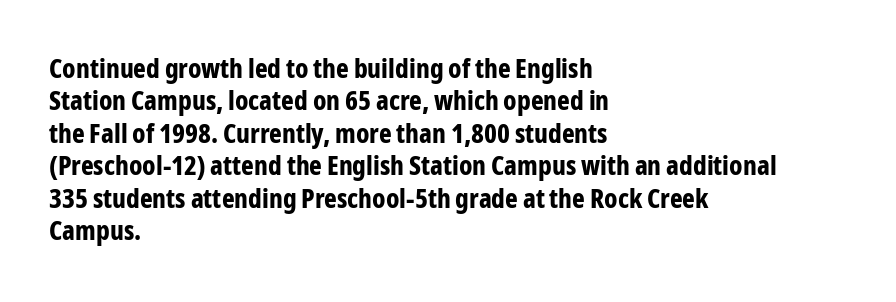
Q: Is the text bold? A: Yes.
Q: Is the text italic (slanted)? A: No, it is upright.
Q: Is the text underlined? A: No.
Q: How is the paragraph aligned? A: Left-aligned.
Q: Is the spacing between letters normal or unusually wide? A: Normal.
